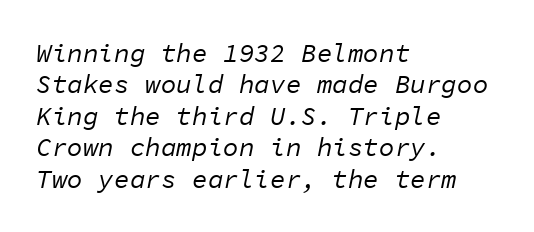
Q: Is the text bold? A: No.
Q: Is the text italic (slanted)? A: Yes, it leans right by about 11 degrees.
Q: Is the text underlined? A: No.
Q: How is the paragraph aligned? A: Left-aligned.
Q: Is the spacing between letters normal or unusually wide? A: Normal.
